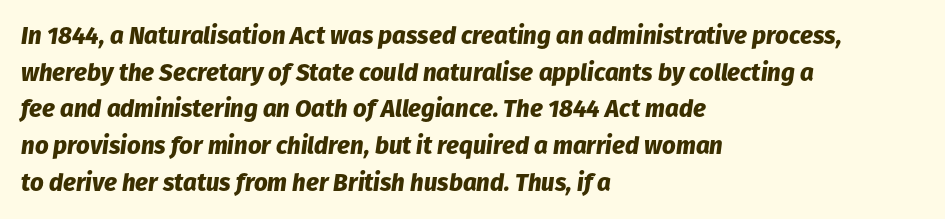
{"italic": "yes", "lean": "right", "slant_degrees": 8, "bold": "yes", "underline": "no", "align": "left", "line_spacing": "normal", "line_spacing_ratio": 1.53, "letter_spacing": "normal", "letter_spacing_em": 0.0, "glyph_px": 24}
